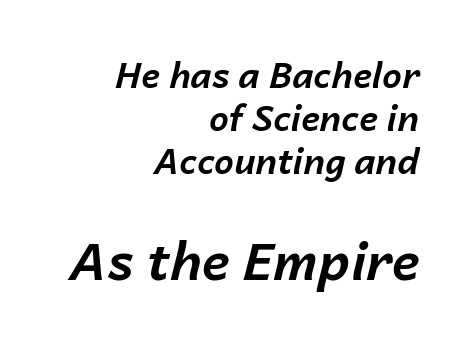
Posture: slanted. Thick stems and heavy bowls — unmistakably bold. Character widths vary here, with narrow letters taking less room than wide ones. The space directly below the letters is spotless. The rendering anchors every line to the right-hand side.
